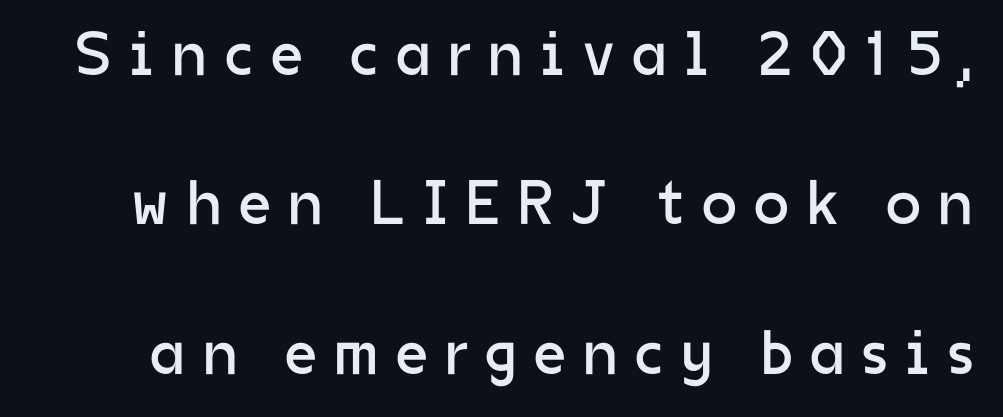
Every stem runs plumb, perpendicular to the baseline. These lines stand farther apart than default settings would place them. Stem width sits at or under what a default text font uses. Does the type have serifs? No, each stem ends abruptly. You could not count columns in this text — the font is proportionally spaced. The letters are spread apart with noticeably loose tracking.
